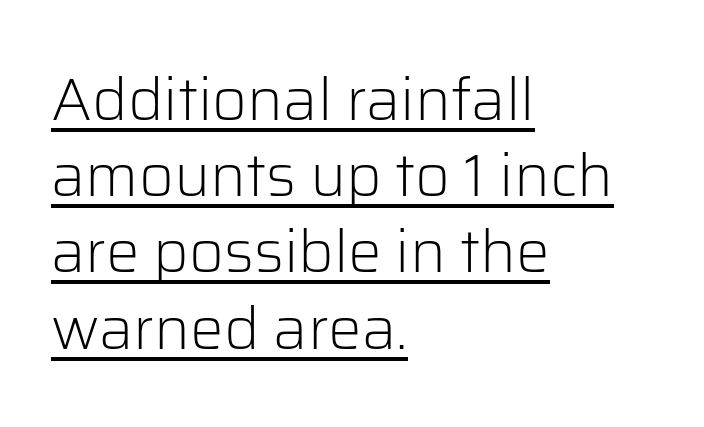
Q: Is the text bold? A: No.
Q: Is the text italic (slanted)? A: No, it is upright.
Q: Is the typeface a serif or a sans-serif typeface? A: Sans-serif.
Q: Is the text underlined? A: Yes.
Q: How is the paragraph aligned? A: Left-aligned.
Q: Is the spacing between letters normal or unusually wide? A: Normal.
Q: Is the spacing between lines tight, normal or loose? A: Normal.
Q: Width (condensed, normal, or wide)? A: Normal.
Q: Stroke contrast? A: Low.
Q: x-height? A: Medium.
Q: Monospaced? A: No.
